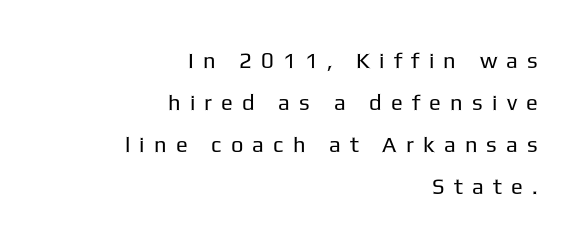
Q: Is the text bold? A: No.
Q: Is the text italic (slanted)? A: No, it is upright.
Q: Is the text underlined? A: No.
Q: How is the paragraph aligned? A: Right-aligned.
Q: Is the spacing between letters normal or unusually wide? A: Unusually wide.
Q: Is the spacing between lines tight, normal or loose? A: Loose.
